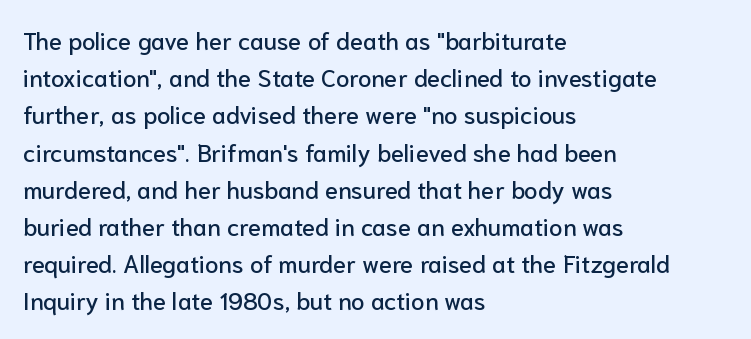
Q: Is the text italic (slanted)? A: No, it is upright.
Q: Is the text underlined? A: No.
Q: How is the paragraph aligned? A: Left-aligned.
Q: Is the spacing between letters normal or unusually wide? A: Normal.
Q: Is the spacing between lines tight, normal or loose? A: Normal.
